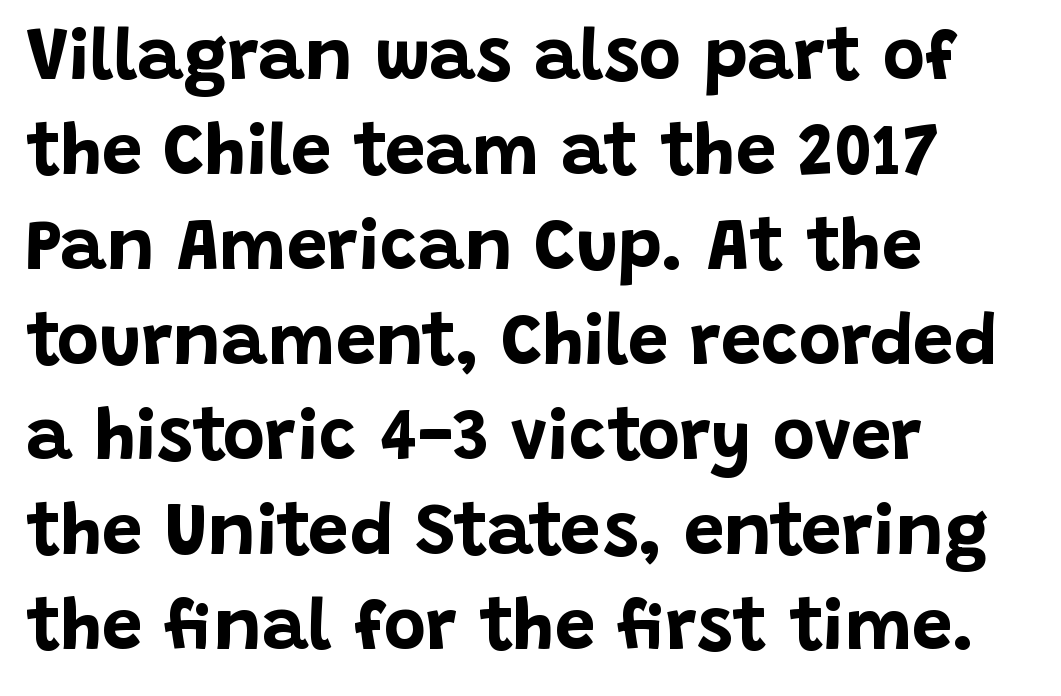
{"serif": "no", "italic": "no", "bold": "yes", "weight": "bold", "width": "normal", "stroke_contrast": "low", "x_height": "large", "monospaced": "no", "underline": "no", "align": "left", "line_spacing": "normal", "line_spacing_ratio": 1.32, "letter_spacing": "normal", "letter_spacing_em": 0.0, "glyph_px": 72}
